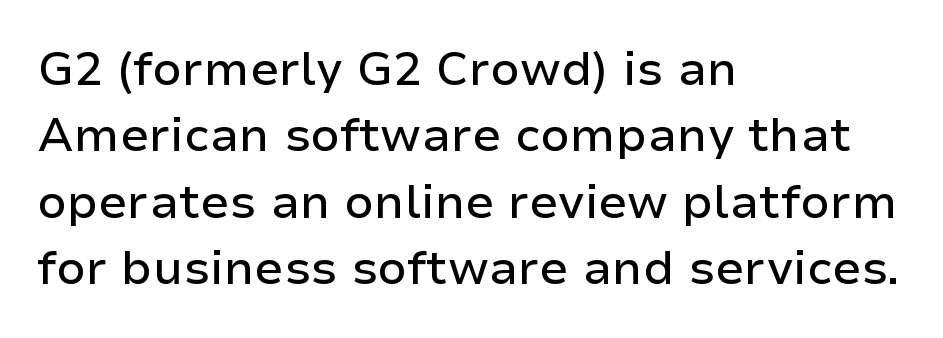
{"serif": "no", "italic": "no", "width": "normal", "stroke_contrast": "low", "x_height": "medium", "monospaced": "no", "underline": "no", "align": "left", "line_spacing": "normal", "line_spacing_ratio": 1.41, "letter_spacing": "normal", "letter_spacing_em": 0.0, "glyph_px": 47}
